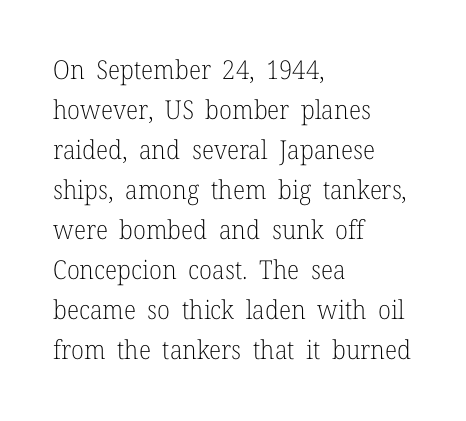
Q: Is the text bold? A: No.
Q: Is the text italic (slanted)? A: No, it is upright.
Q: Is the text underlined? A: No.
Q: How is the paragraph aligned? A: Left-aligned.
Q: Is the spacing between letters normal or unusually wide? A: Normal.
Q: Is the spacing between lines tight, normal or loose? A: Normal.
